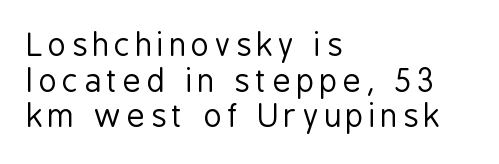
{"serif": "no", "italic": "no", "bold": "no", "weight": "regular", "width": "condensed", "stroke_contrast": "low", "x_height": "medium", "monospaced": "no", "underline": "no", "align": "left", "line_spacing": "tight", "line_spacing_ratio": 1.15, "glyph_px": 31}
